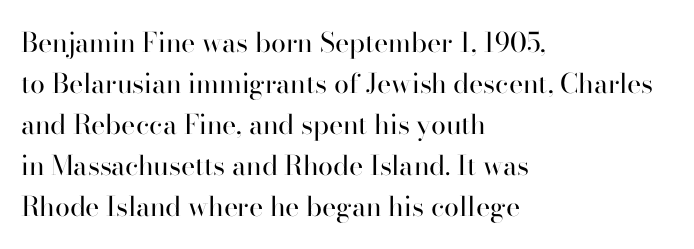
Q: Is the text bold? A: No.
Q: Is the text italic (slanted)? A: No, it is upright.
Q: Is the text underlined? A: No.
Q: How is the paragraph aligned? A: Left-aligned.
Q: Is the spacing between letters normal or unusually wide? A: Normal.
Q: Is the spacing between lines tight, normal or loose? A: Normal.
